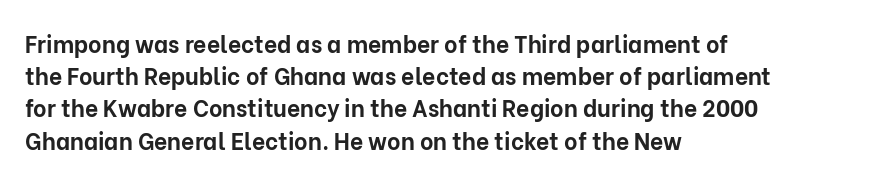
Q: Is the text bold? A: Yes.
Q: Is the text italic (slanted)? A: No, it is upright.
Q: Is the text underlined? A: No.
Q: How is the paragraph aligned? A: Left-aligned.
Q: Is the spacing between letters normal or unusually wide? A: Normal.
Q: Is the spacing between lines tight, normal or loose? A: Normal.
